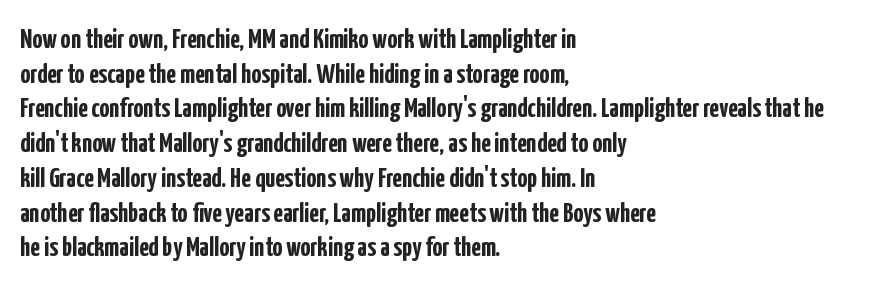
{"serif": "no", "italic": "no", "bold": "yes", "weight": "semibold", "width": "condensed", "stroke_contrast": "low", "x_height": "medium", "monospaced": "no", "underline": "no", "align": "left", "line_spacing_ratio": 1.24, "letter_spacing": "normal", "letter_spacing_em": 0.0, "glyph_px": 28}
